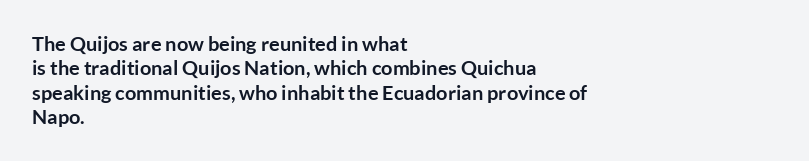
Q: Is the text bold? A: Yes.
Q: Is the text italic (slanted)? A: No, it is upright.
Q: Is the text underlined? A: No.
Q: How is the paragraph aligned? A: Left-aligned.
Q: Is the spacing between letters normal or unusually wide? A: Normal.
